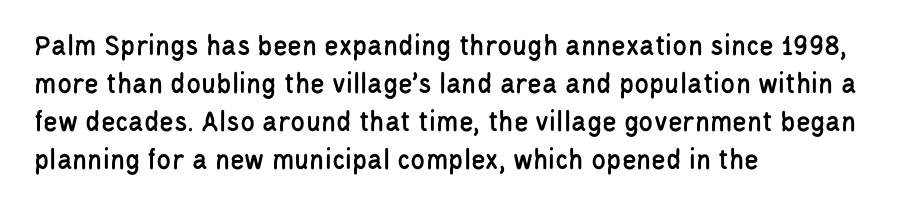
Visually the block forms a straight wall on the left and a jagged coastline on the right. Serif or sans? Sans — the stroke terminals are bare. Clear beneath every line of the passage. A roman cut, with each character standing at attention.
